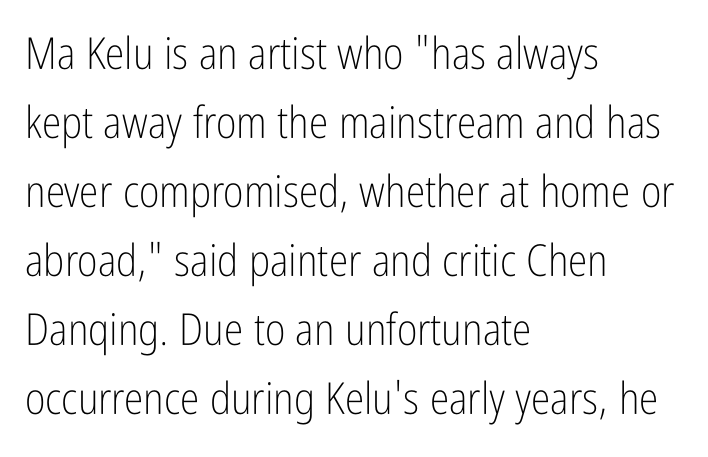
Q: Is the text bold? A: No.
Q: Is the text italic (slanted)? A: No, it is upright.
Q: Is the typeface a serif or a sans-serif typeface? A: Sans-serif.
Q: Is the text underlined? A: No.
Q: How is the paragraph aligned? A: Left-aligned.
Q: Is the spacing between letters normal or unusually wide? A: Normal.
Q: Is the spacing between lines tight, normal or loose? A: Normal.
Q: Width (condensed, normal, or wide)? A: Condensed.
Q: Stroke contrast? A: Low.
Q: x-height? A: Medium.
Q: Monospaced? A: No.
